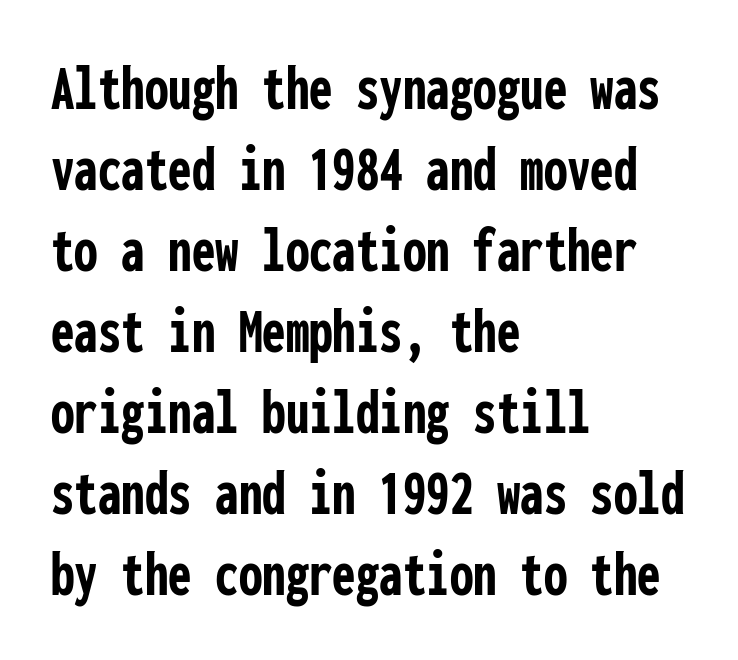
Notice how the stems are strictly vertical — no italics here. The passage shown is emphatically bold. The rendering keeps characters at their native spacing. Monospaced: the letters line up in strict vertical columns. Beneath every word, the page is bare. Are there feet on the stems? There aren't — it's a sans.
